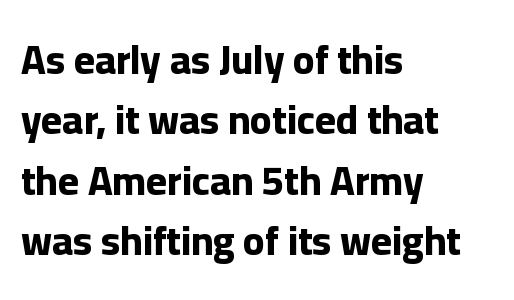
The rendering keeps characters at their native spacing. Thick stems and heavy bowls — unmistakably bold. The rag falls on the right side of this text block. Character widths vary here, with narrow letters taking less room than wide ones.
